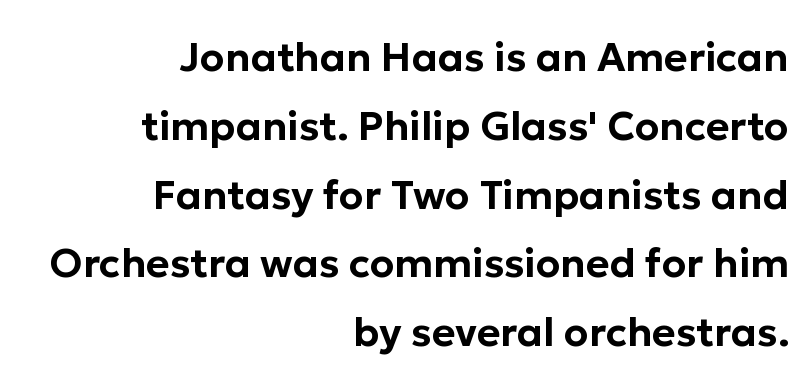
The image shows 40 px sans-serif type, upright; set right-aligned, line spacing 1.72x, normal letter spacing, not underlined; low stroke contrast and a medium x-height.
